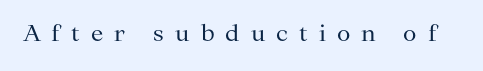
Decoration check: the copy has no underline. Posture: straight, roman, zero tilt. Characters follow at a spacing far wider than the type designer built in. The strokes carry an ordinary text weight at most.
